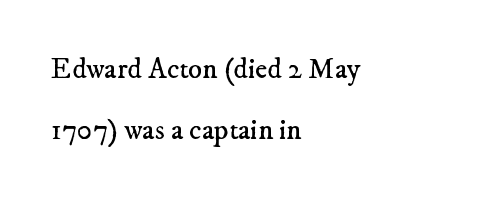
{"serif": "yes", "bold": "no", "weight": "regular", "width": "normal", "stroke_contrast": "low", "x_height": "small", "monospaced": "no", "underline": "no", "align": "left", "line_spacing": "loose", "line_spacing_ratio": 2.1, "letter_spacing": "normal", "letter_spacing_em": 0.0, "glyph_px": 29}
